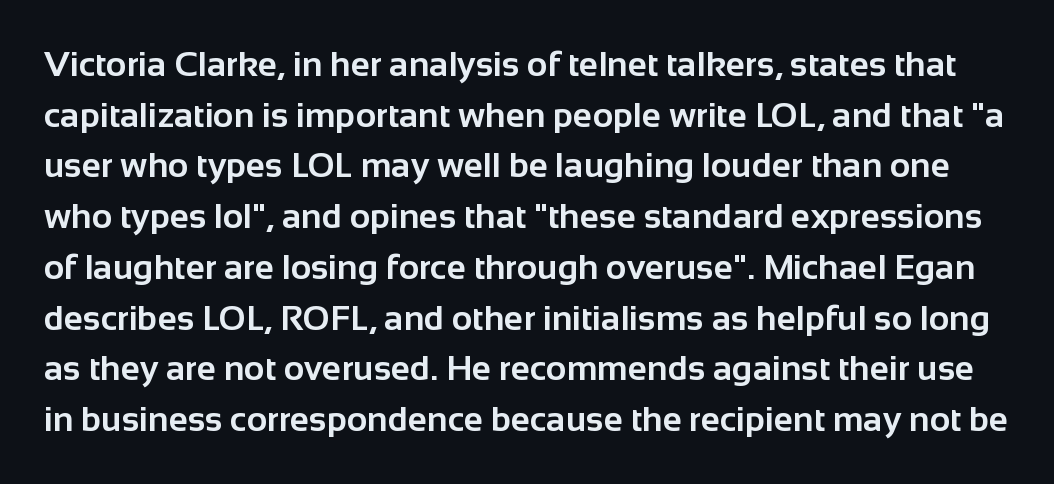
Q: Is the text bold? A: Yes.
Q: Is the text italic (slanted)? A: No, it is upright.
Q: Is the typeface a serif or a sans-serif typeface? A: Sans-serif.
Q: Is the text underlined? A: No.
Q: Is the spacing between letters normal or unusually wide? A: Normal.
Q: Is the spacing between lines tight, normal or loose? A: Normal.
Q: Width (condensed, normal, or wide)? A: Normal.
Q: Stroke contrast? A: Low.
Q: x-height? A: Medium.
Q: Monospaced? A: No.
